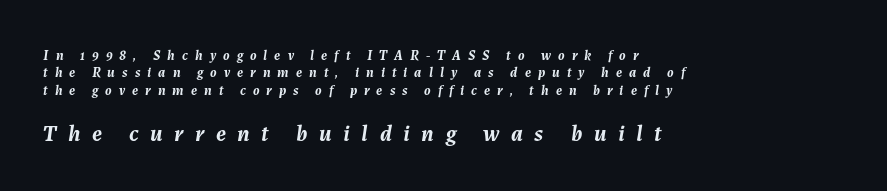
Q: Is the text bold? A: Yes.
Q: Is the text italic (slanted)? A: Yes, it leans right by about 7 degrees.
Q: Is the text underlined? A: No.
Q: How is the paragraph aligned? A: Left-aligned.
Q: Is the spacing between letters normal or unusually wide? A: Unusually wide.
Q: Is the spacing between lines tight, normal or loose? A: Normal.
Q: Which block of text is set in a larger size, the first (top) or the second (bottom)? A: The second (bottom) one.
